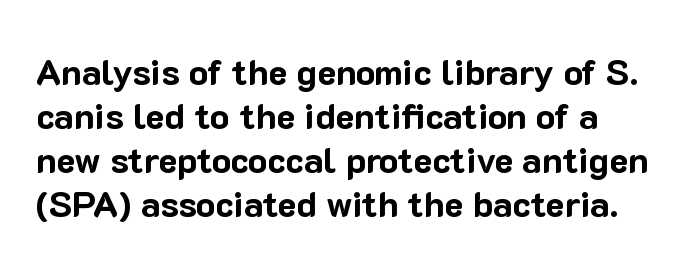
The image shows 36 px bold sans-serif type, upright; set line spacing 1.22x, normal letter spacing, not underlined; low stroke contrast and a medium x-height.
